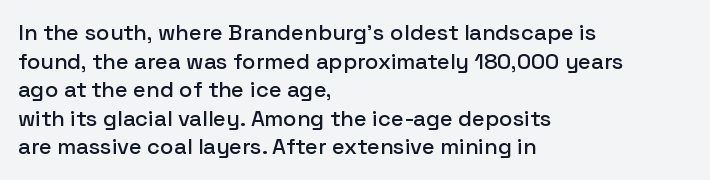
The image shows 22 px text type, upright; set left-aligned, normal line spacing (1.3x), normal letter spacing, not underlined.
